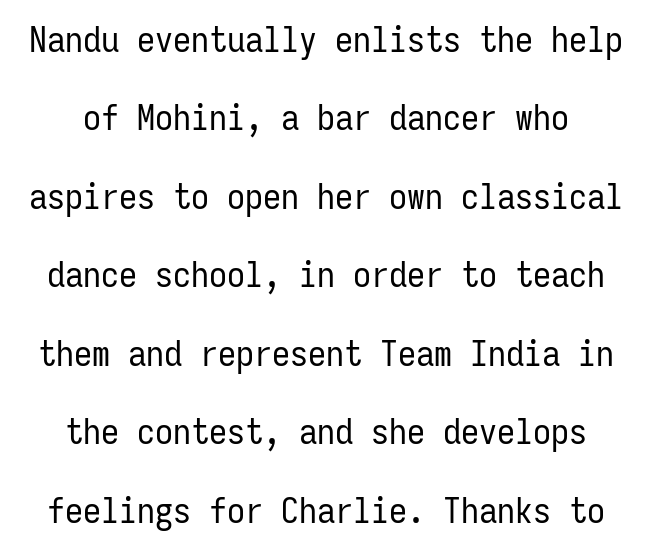
Glance below the letters and you will spot only blank space. This is roman type, the default non-slanted kind. No chunkiness to these letters — they're not bold. A typesetter would call this monospace, since all characters share one set width. Honestly, the rows look like they've been pulled way apart. The lines in this sample share a center point and differ in where they start and stop.
